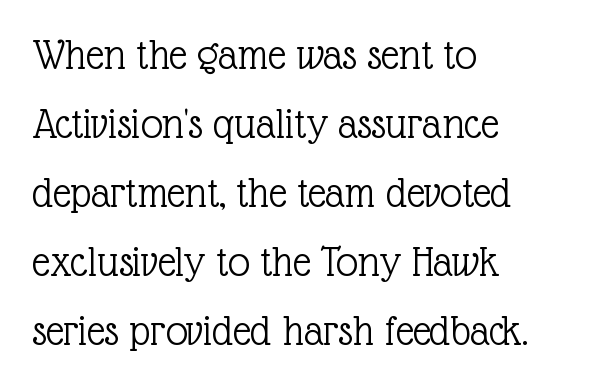
The image shows 44 px light serif type, upright; set left-aligned, normal line spacing (1.57x), normal letter spacing, not underlined; a medium x-height.
